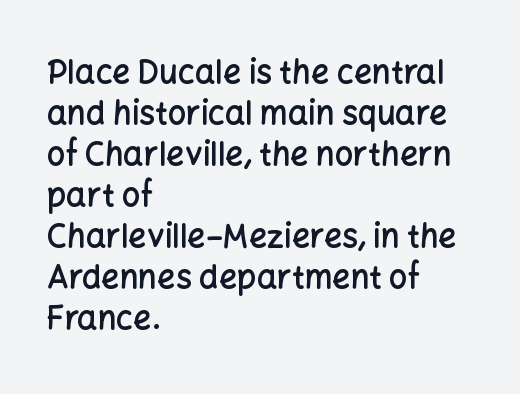
{"serif": "no", "italic": "no", "bold": "semi", "weight": "semibold", "width": "normal", "stroke_contrast": "low", "x_height": "medium", "monospaced": "no", "underline": "no", "align": "left", "line_spacing": "normal", "line_spacing_ratio": 1.28, "letter_spacing": "normal", "letter_spacing_em": 0.0, "glyph_px": 32}
